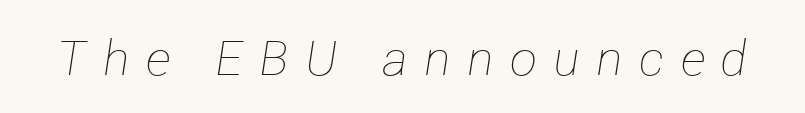
Q: Is the text bold? A: No.
Q: Is the text italic (slanted)? A: Yes, it leans right by about 12 degrees.
Q: Is the text underlined? A: No.
Q: Is the spacing between letters normal or unusually wide? A: Unusually wide.
Q: Width (condensed, normal, or wide)? A: Normal.
Q: Stroke contrast? A: Low.
Q: x-height? A: Medium.
Q: Monospaced? A: No.
